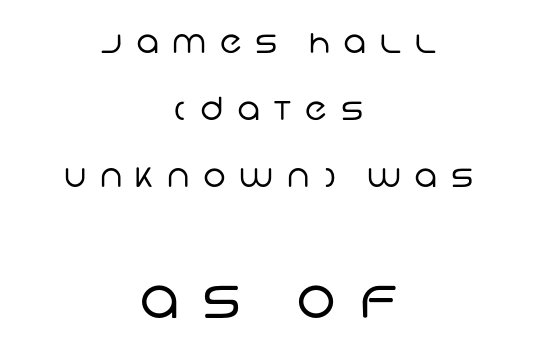
The image shows 56 px regular-weight sans-serif type; set centered, loose line spacing (2.1x), unusually wide letter spacing (+0.42 em), not underlined; the second (bottom) block is 1.75x larger; low stroke contrast and a large x-height.
